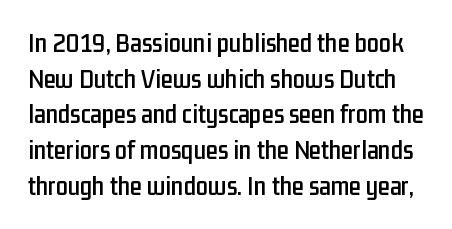
Q: Is the text italic (slanted)? A: No, it is upright.
Q: Is the text underlined? A: No.
Q: Is the spacing between letters normal or unusually wide? A: Normal.
Q: Is the spacing between lines tight, normal or loose? A: Normal.
